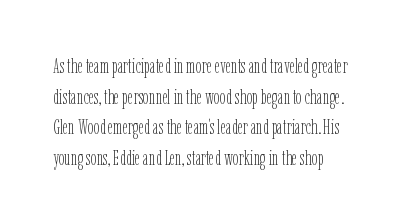
The image shows 21 px text type, upright; set left-aligned, normal line spacing (1.46x), normal letter spacing, not underlined.
